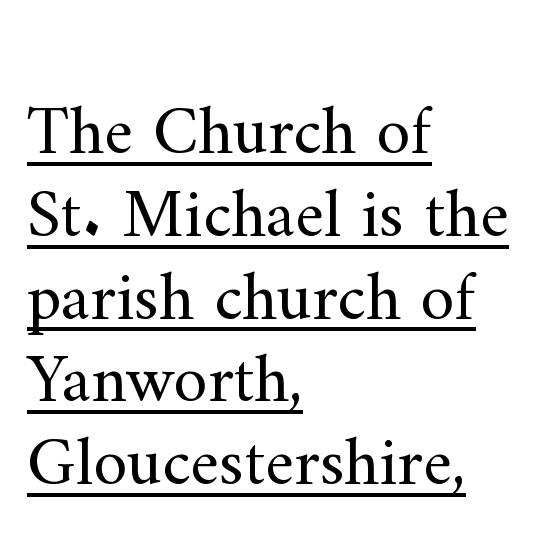
Each stroke keeps to a modest, everyday thickness or less. Caption: multi-line text, flush left, ragged right. Serifs: yes, visible at the terminals of the letterforms. What decoration does the sample have? An underline. The letters advance in unequal steps, a hallmark of proportional type. When letters stand straight like this, we call the style roman or upright.
